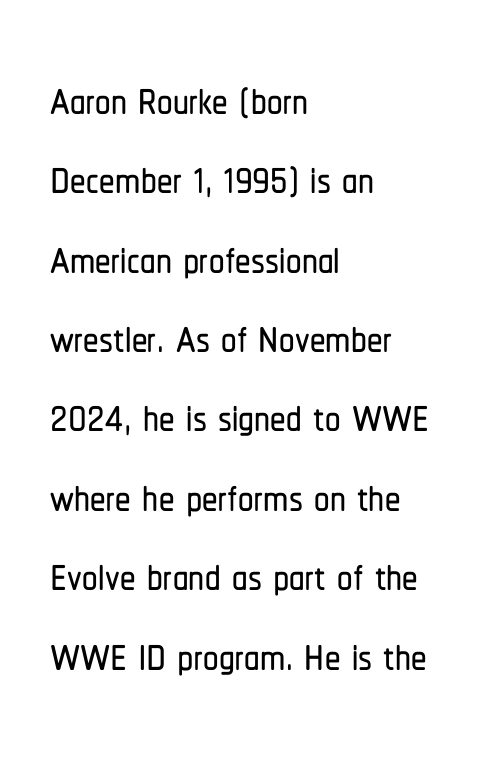
Q: Is the text italic (slanted)? A: No, it is upright.
Q: Is the typeface a serif or a sans-serif typeface? A: Sans-serif.
Q: Is the text underlined? A: No.
Q: How is the paragraph aligned? A: Left-aligned.
Q: Is the spacing between letters normal or unusually wide? A: Normal.
Q: Is the spacing between lines tight, normal or loose? A: Normal.
Q: Width (condensed, normal, or wide)? A: Condensed.
Q: Stroke contrast? A: Low.
Q: x-height? A: Medium.
Q: Monospaced? A: No.
